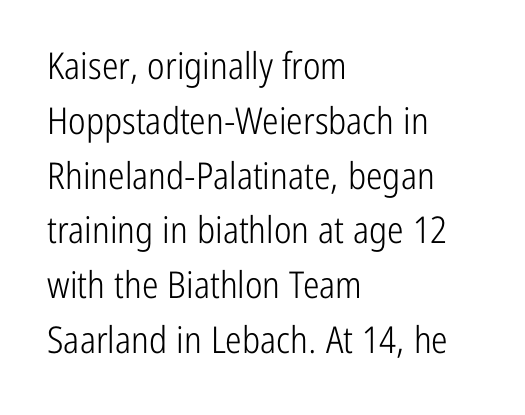
The image shows 37 px light, condensed sans-serif type, upright; set left-aligned, normal line spacing (1.48x), normal letter spacing, not underlined; low stroke contrast and a medium x-height.
